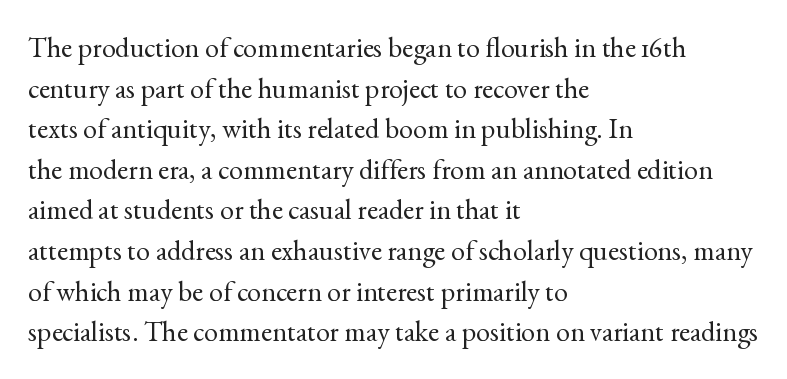
Q: Is the text bold? A: No.
Q: Is the text italic (slanted)? A: No, it is upright.
Q: Is the typeface a serif or a sans-serif typeface? A: Serif.
Q: Is the text underlined? A: No.
Q: How is the paragraph aligned? A: Left-aligned.
Q: Is the spacing between letters normal or unusually wide? A: Normal.
Q: Is the spacing between lines tight, normal or loose? A: Normal.
Q: Width (condensed, normal, or wide)? A: Normal.
Q: x-height? A: Small.
Q: Monospaced? A: No.
